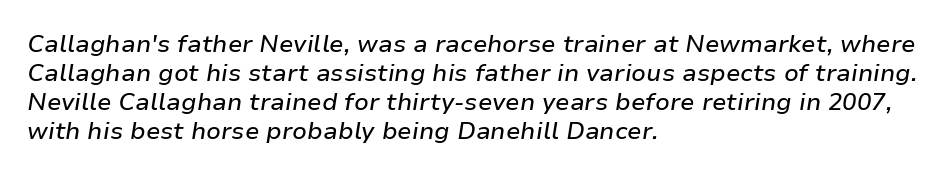
{"italic": "yes", "lean": "right", "slant_degrees": 9, "underline": "no", "align": "left", "line_spacing_ratio": 1.21, "letter_spacing": "normal", "letter_spacing_em": 0.0, "glyph_px": 24}
